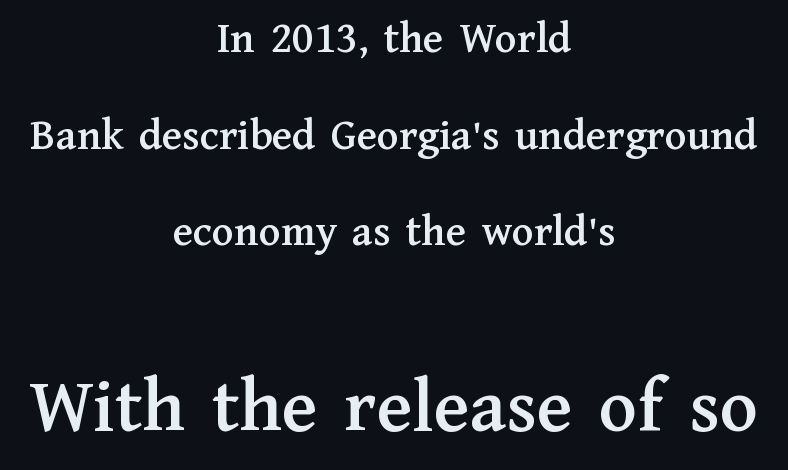
Q: Is the text italic (slanted)? A: No, it is upright.
Q: Is the typeface a serif or a sans-serif typeface? A: Serif.
Q: Is the text underlined? A: No.
Q: How is the paragraph aligned? A: Centered.
Q: Is the spacing between letters normal or unusually wide? A: Normal.
Q: Is the spacing between lines tight, normal or loose? A: Loose.
Q: Which block of text is set in a larger size, the first (top) or the second (bottom)? A: The second (bottom) one.
Q: Width (condensed, normal, or wide)? A: Normal.
Q: Stroke contrast? A: Medium.
Q: x-height? A: Medium.
Q: Monospaced? A: No.
